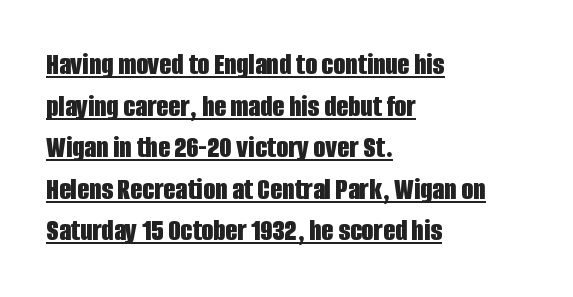
The image shows 31 px bold, condensed sans-serif type, upright; set left-aligned, normal line spacing (1.34x), normal letter spacing, underlined; low stroke contrast and a large x-height.
